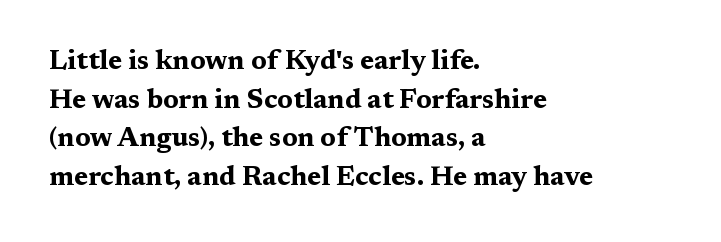
{"italic": "no", "bold": "yes", "underline": "no", "align": "left", "line_spacing": "normal", "line_spacing_ratio": 1.43, "letter_spacing": "normal", "letter_spacing_em": 0.0, "glyph_px": 27}
